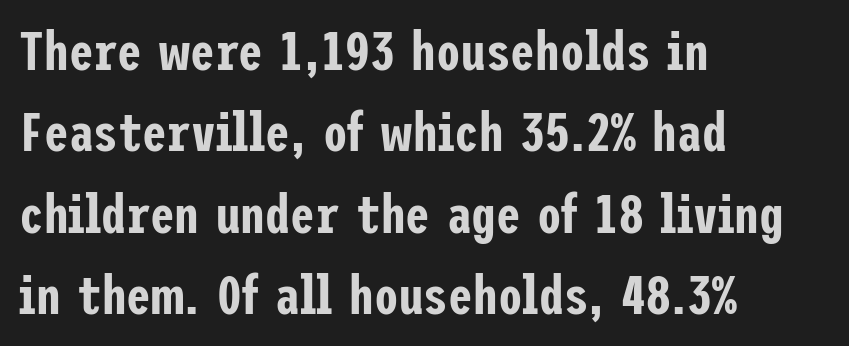
{"serif": "no", "italic": "no", "width": "condensed", "stroke_contrast": "low", "x_height": "medium", "underline": "no", "align": "left", "line_spacing": "normal", "line_spacing_ratio": 1.48, "letter_spacing": "normal", "letter_spacing_em": 0.0, "glyph_px": 55}
